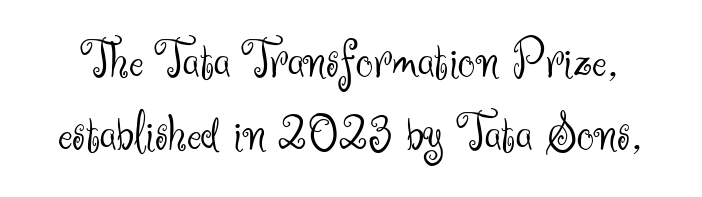
{"serif": "no", "italic": "no", "bold": "no", "weight": "light", "width": "normal", "stroke_contrast": "medium", "x_height": "small", "monospaced": "no", "underline": "no", "line_spacing": "normal", "line_spacing_ratio": 1.32, "letter_spacing": "normal", "letter_spacing_em": 0.0, "glyph_px": 55}
